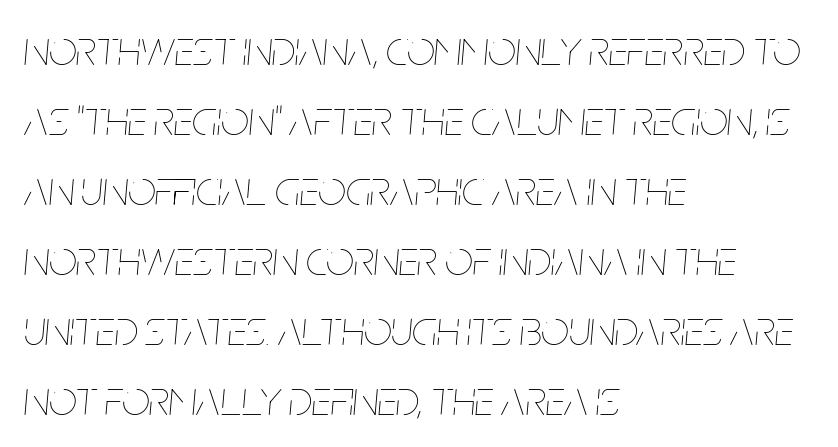
The rendering uses natural spacing where letterforms have individual widths. Each new line begins a customary step beneath the previous one. A light-to-regular cut is what we see here. The letterforms sit shoulder to shoulder at normal distance.
